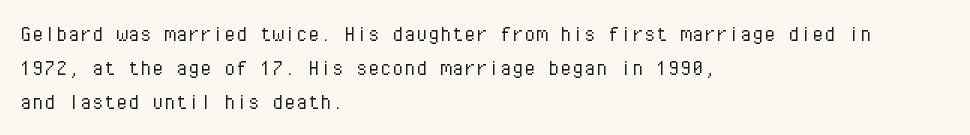
Q: Is the text bold? A: No.
Q: Is the text italic (slanted)? A: No, it is upright.
Q: Is the text underlined? A: No.
Q: How is the paragraph aligned? A: Left-aligned.
Q: Is the spacing between letters normal or unusually wide? A: Normal.
Q: Is the spacing between lines tight, normal or loose? A: Normal.
